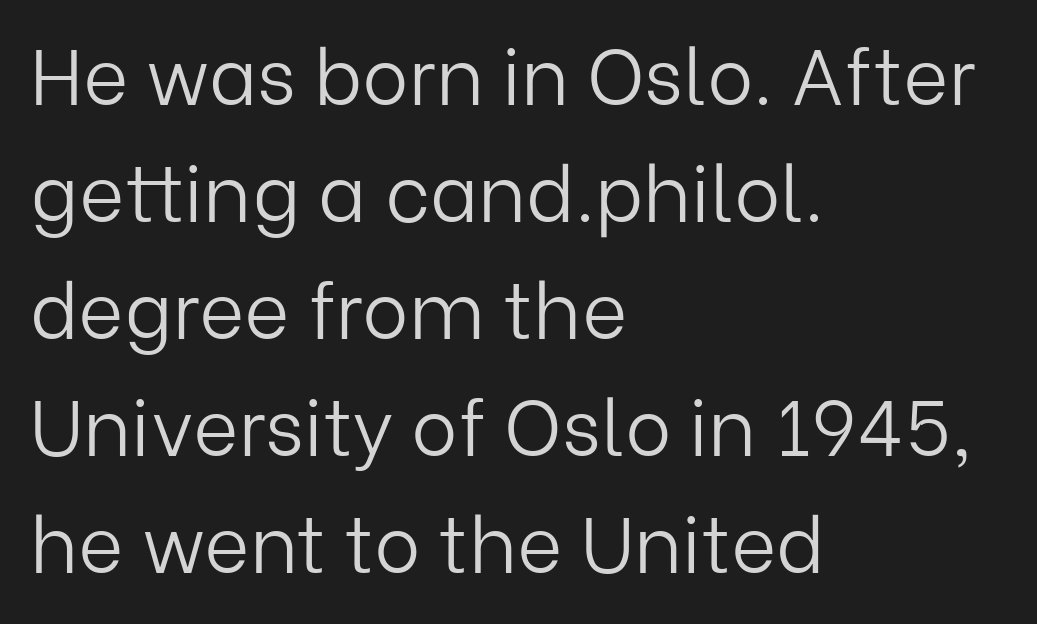
{"serif": "no", "italic": "no", "bold": "no", "weight": "light", "width": "normal", "stroke_contrast": "low", "x_height": "medium", "monospaced": "no", "underline": "no", "align": "left", "line_spacing": "normal", "line_spacing_ratio": 1.5, "letter_spacing": "normal", "letter_spacing_em": 0.0, "glyph_px": 78}
